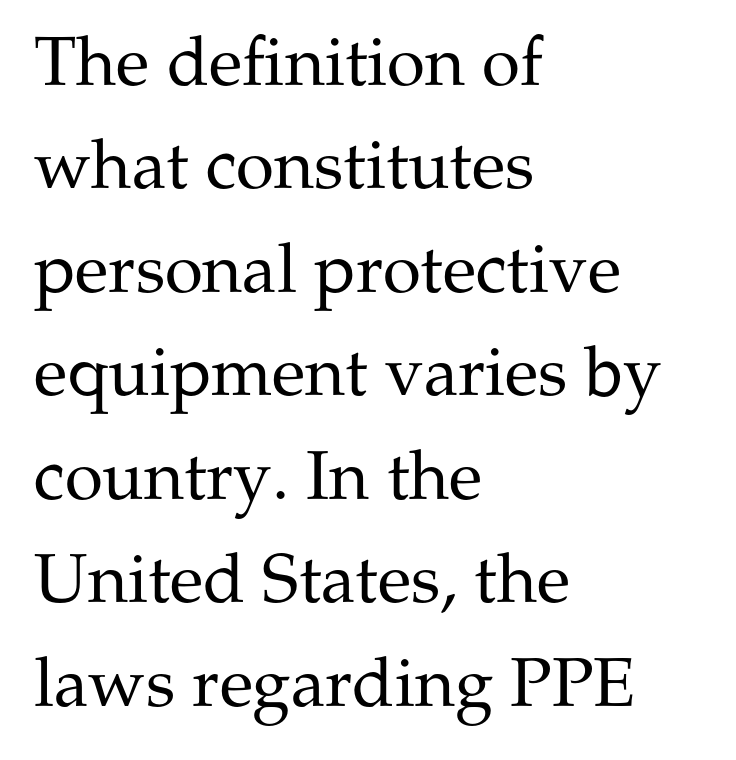
Q: Is the text bold? A: No.
Q: Is the text italic (slanted)? A: No, it is upright.
Q: Is the typeface a serif or a sans-serif typeface? A: Serif.
Q: Is the text underlined? A: No.
Q: How is the paragraph aligned? A: Left-aligned.
Q: Is the spacing between letters normal or unusually wide? A: Normal.
Q: Is the spacing between lines tight, normal or loose? A: Normal.
Q: Width (condensed, normal, or wide)? A: Normal.
Q: Stroke contrast? A: Medium.
Q: x-height? A: Medium.
Q: Monospaced? A: No.
